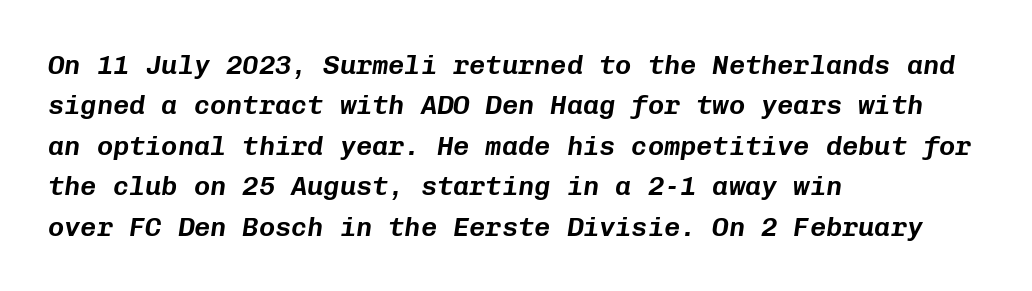
Q: Is the text italic (slanted)? A: Yes, it leans right by about 8 degrees.
Q: Is the text underlined? A: No.
Q: How is the paragraph aligned? A: Left-aligned.
Q: Is the spacing between letters normal or unusually wide? A: Normal.
Q: Is the spacing between lines tight, normal or loose? A: Normal.
